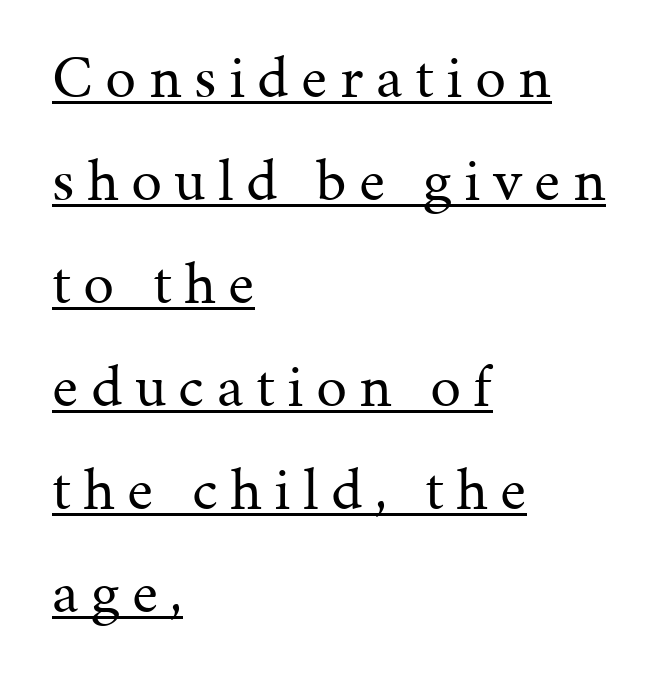
The image shows 62 px regular-weight serif type, upright; set left-aligned, normal line spacing (1.66x), unusually wide letter spacing (+0.2 em), underlined; medium stroke contrast and a medium x-height.
